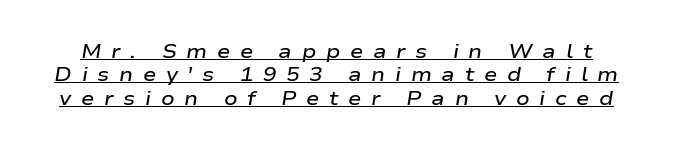
The image shows 20 px text type, italic (leaning right); set line spacing 1.17x, unusually wide letter spacing (+0.48 em), underlined.
